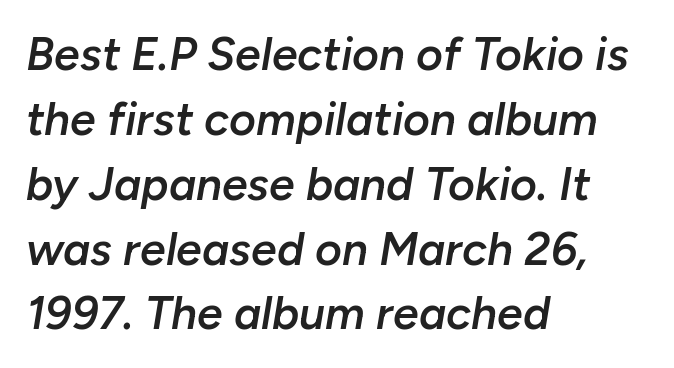
Q: Is the text bold? A: Semi-bold.
Q: Is the text italic (slanted)? A: Yes, it leans right by about 10 degrees.
Q: Is the text underlined? A: No.
Q: How is the paragraph aligned? A: Left-aligned.
Q: Is the spacing between letters normal or unusually wide? A: Normal.
Q: Is the spacing between lines tight, normal or loose? A: Normal.
Q: Width (condensed, normal, or wide)? A: Normal.
Q: Stroke contrast? A: Low.
Q: x-height? A: Medium.
Q: Monospaced? A: No.
